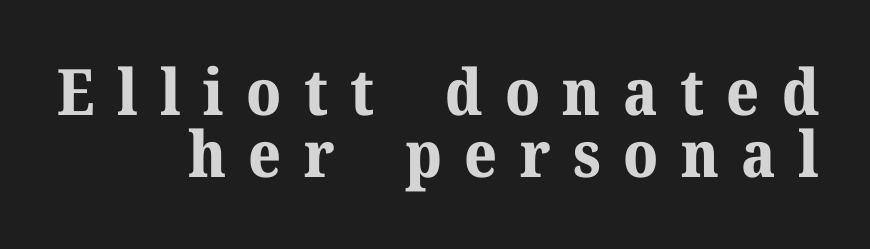
The image shows 64 px bold serif type, upright; set right-aligned, tight line spacing (0.97x), unusually wide letter spacing (+0.35 em), not underlined; medium stroke contrast and a medium x-height.
